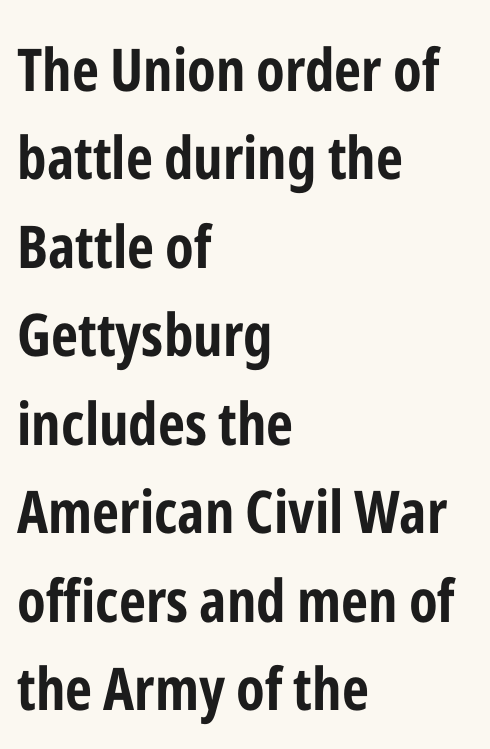
These lines carry a lot of weight — the face is fully bold. A clean baseline with only descenders dipping below it. Italic? Not at all — the glyphs are vertical. Tracking here is standard; glyphs follow each other at the usual distance. Think of a printed novel: that variable character pitch is what you see here.
